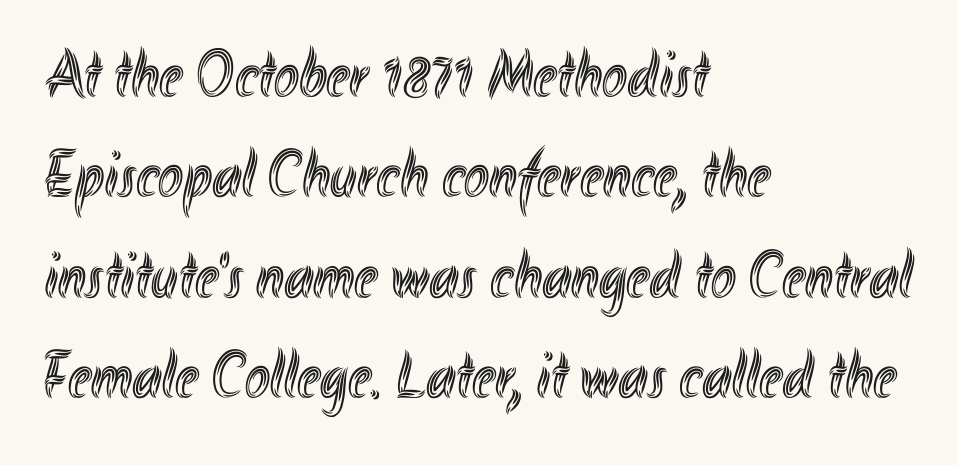
Q: Is the text italic (slanted)? A: Yes.
Q: Is the text underlined? A: No.
Q: How is the paragraph aligned? A: Left-aligned.
Q: Is the spacing between letters normal or unusually wide? A: Normal.
Q: Is the spacing between lines tight, normal or loose? A: Normal.
Q: Width (condensed, normal, or wide)? A: Condensed.
Q: x-height? A: Small.
Q: Monospaced? A: No.
